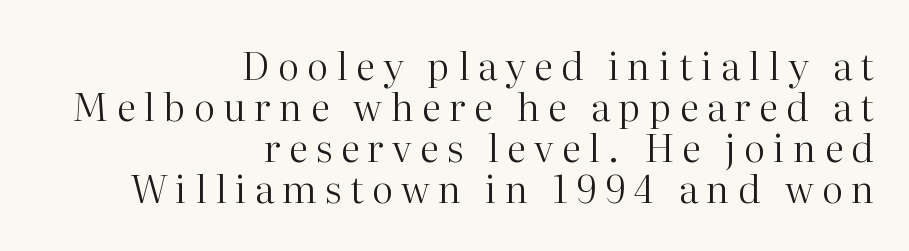
Q: Is the text bold? A: No.
Q: Is the text italic (slanted)? A: No, it is upright.
Q: Is the typeface a serif or a sans-serif typeface? A: Serif.
Q: Is the text underlined? A: No.
Q: How is the paragraph aligned? A: Right-aligned.
Q: Is the spacing between letters normal or unusually wide? A: Unusually wide.
Q: Is the spacing between lines tight, normal or loose? A: Tight.
Q: Width (condensed, normal, or wide)? A: Normal.
Q: Stroke contrast? A: High.
Q: x-height? A: Medium.
Q: Monospaced? A: No.
